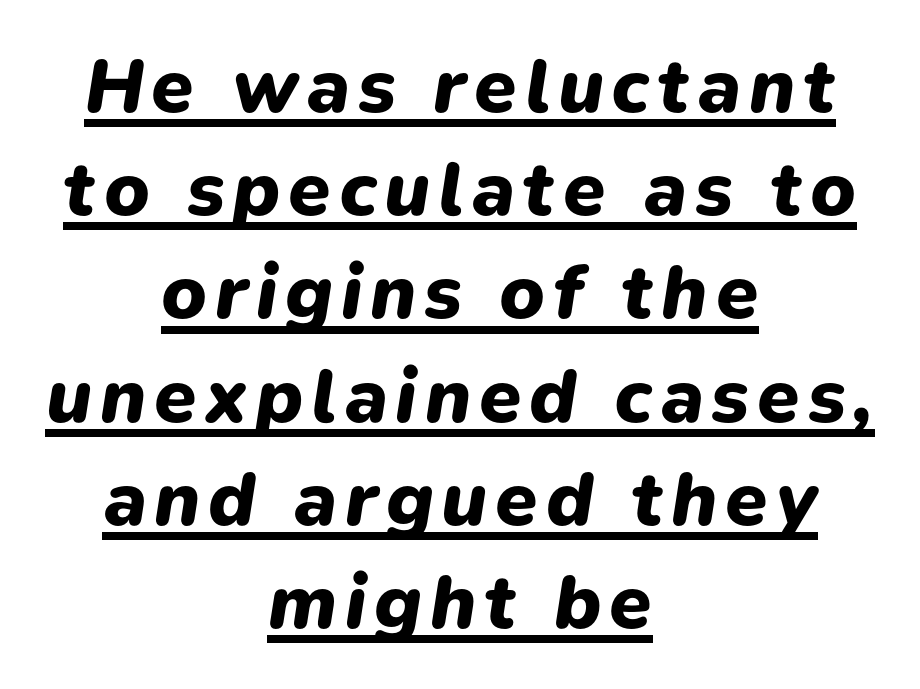
{"italic": "yes", "lean": "right", "slant_degrees": 9, "bold": "yes", "weight": "heavy", "width": "normal", "stroke_contrast": "low", "x_height": "medium", "monospaced": "no", "underline": "yes", "align": "center", "line_spacing": "normal", "line_spacing_ratio": 1.34, "glyph_px": 77}
